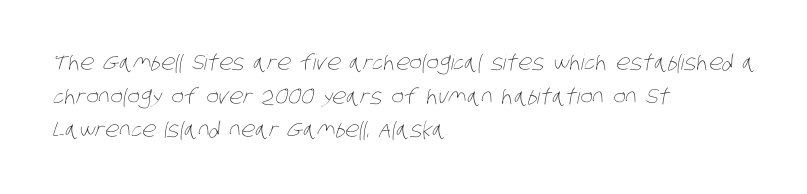
The image shows 21 px text type; set left-aligned, normal line spacing (1.6x), normal letter spacing, not underlined.
